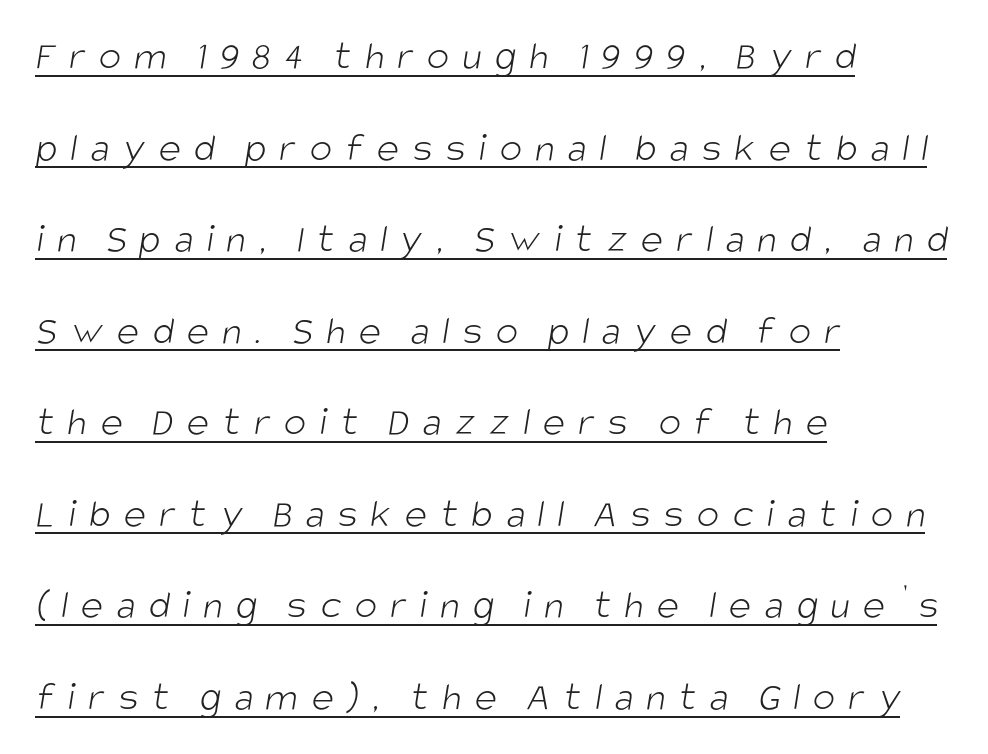
{"serif": "no", "bold": "no", "weight": "light", "width": "condensed", "stroke_contrast": "low", "x_height": "large", "monospaced": "no", "underline": "yes", "align": "left", "line_spacing": "loose", "line_spacing_ratio": 2.18, "letter_spacing": "wide", "letter_spacing_em": 0.31, "glyph_px": 42}
